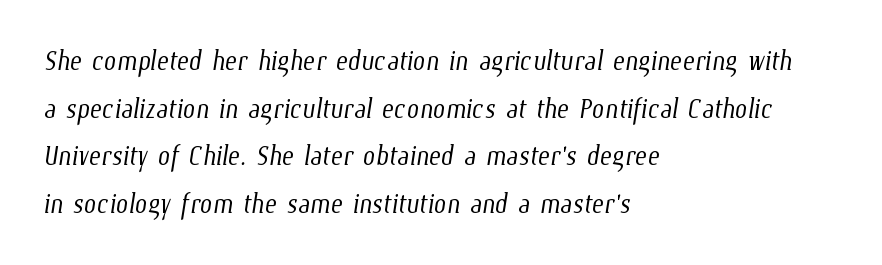
The image shows 36 px light, condensed type; set left-aligned, normal line spacing (1.32x), normal letter spacing, not underlined; low stroke contrast and a medium x-height.
